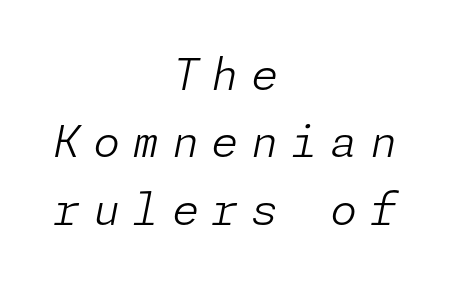
Q: Is the text bold? A: No.
Q: Is the text italic (slanted)? A: Yes, it leans right by about 11 degrees.
Q: Is the text underlined? A: No.
Q: How is the paragraph aligned? A: Centered.
Q: Is the spacing between letters normal or unusually wide? A: Unusually wide.
Q: Is the spacing between lines tight, normal or loose? A: Normal.
Q: Width (condensed, normal, or wide)? A: Normal.
Q: Stroke contrast? A: Low.
Q: x-height? A: Medium.
